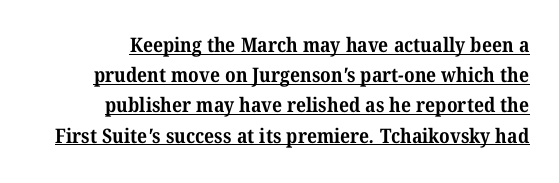
The image shows 20 px bold type; set right-aligned, normal line spacing (1.51x), normal letter spacing, underlined.
